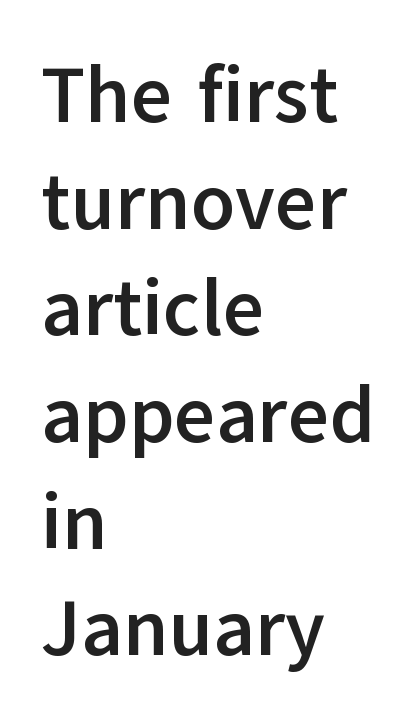
Descenders are the only things crossing below the line. Compared with a centered layout, this one pins lines to the left instead. It's the straight-up-and-down kind of type. Nothing unusual about the tracking: characters are spaced as the font intends.
